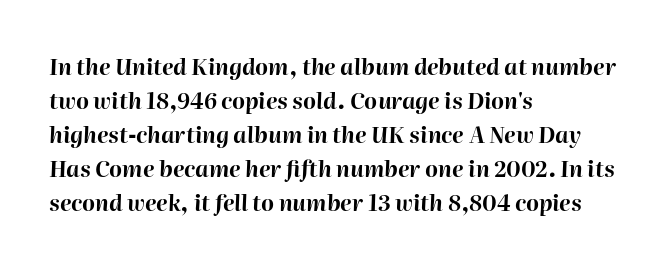
{"italic": "yes", "lean": "right", "slant_degrees": 2, "bold": "yes", "underline": "no", "align": "left", "line_spacing": "normal", "line_spacing_ratio": 1.55, "letter_spacing": "normal", "letter_spacing_em": 0.0, "glyph_px": 22}
